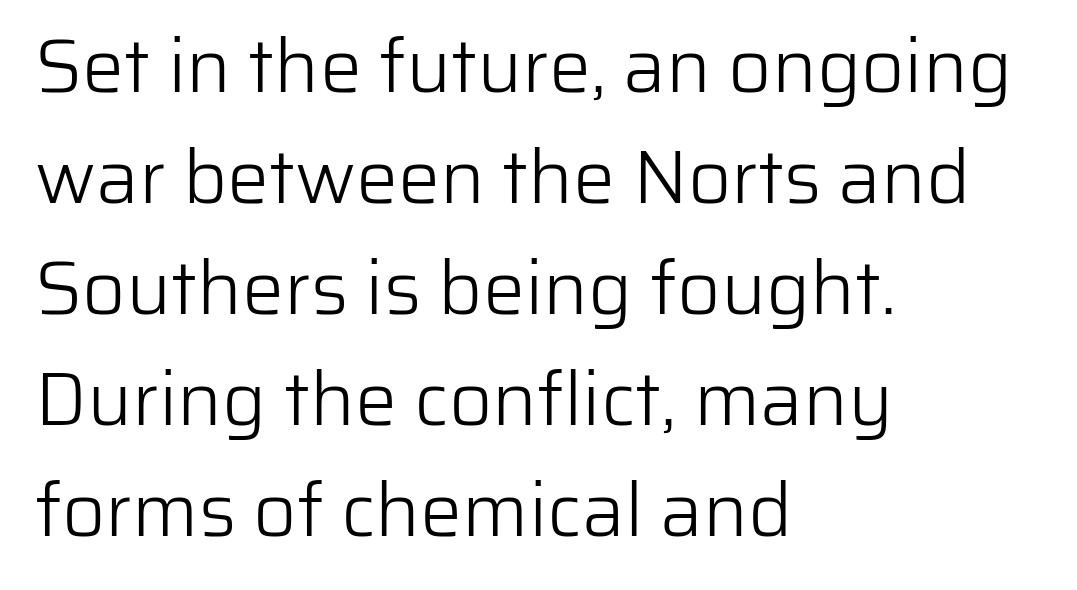
Q: Is the text bold? A: No.
Q: Is the text italic (slanted)? A: No, it is upright.
Q: Is the typeface a serif or a sans-serif typeface? A: Sans-serif.
Q: Is the text underlined? A: No.
Q: How is the paragraph aligned? A: Left-aligned.
Q: Is the spacing between letters normal or unusually wide? A: Normal.
Q: Is the spacing between lines tight, normal or loose? A: Normal.
Q: Width (condensed, normal, or wide)? A: Normal.
Q: Stroke contrast? A: Low.
Q: x-height? A: Medium.
Q: Monospaced? A: No.
